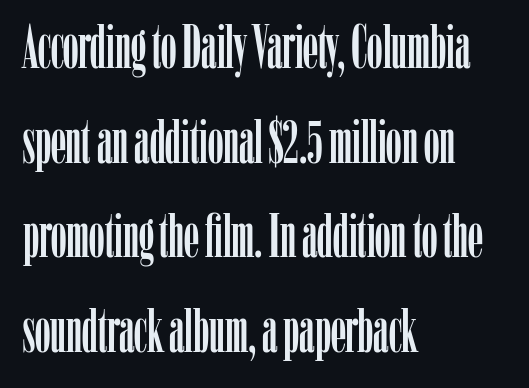
Plain, unruled lines of type. Notice how the stems are strictly vertical — no italics here. A classic flush-left, rag-right setting is used for this passage. Nobody touched the tracking dial on this one. This rendering employs a face with finishing strokes, i.e., a serif. Baseline-to-baseline distance is the conventional proportion of letter height.
